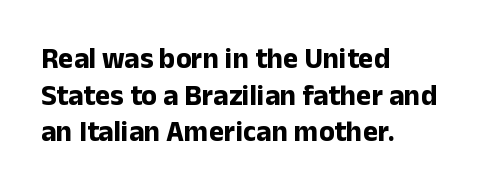
The image shows 29 px bold sans-serif type, upright; set left-aligned, normal line spacing (1.26x), normal letter spacing, not underlined; low stroke contrast and a medium x-height.
